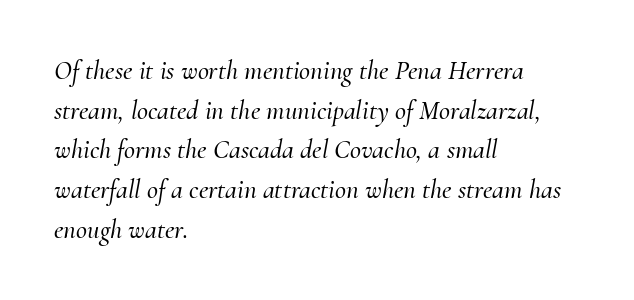
Q: Is the text italic (slanted)? A: Yes, it leans right by about 10 degrees.
Q: Is the text underlined? A: No.
Q: How is the paragraph aligned? A: Left-aligned.
Q: Is the spacing between letters normal or unusually wide? A: Normal.
Q: Is the spacing between lines tight, normal or loose? A: Normal.
